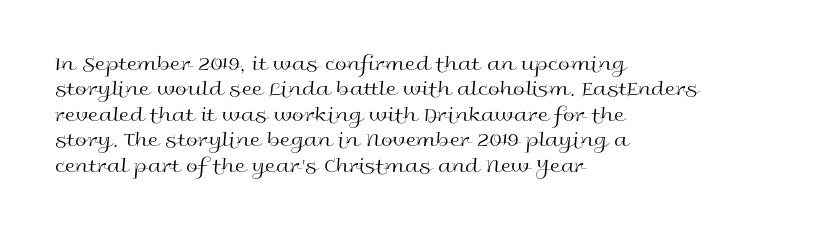
Q: Is the text bold? A: No.
Q: Is the text italic (slanted)? A: No, it is upright.
Q: Is the text underlined? A: No.
Q: How is the paragraph aligned? A: Left-aligned.
Q: Is the spacing between letters normal or unusually wide? A: Normal.
